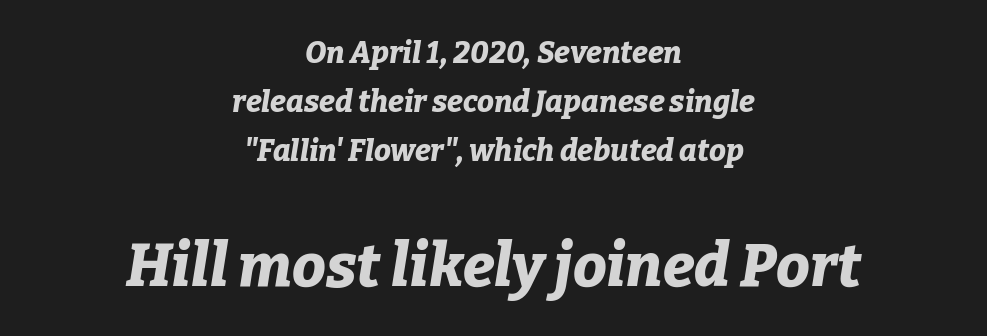
Q: Is the text bold? A: Yes.
Q: Is the text italic (slanted)? A: Yes, it leans right by about 9 degrees.
Q: Is the text underlined? A: No.
Q: How is the paragraph aligned? A: Centered.
Q: Is the spacing between letters normal or unusually wide? A: Normal.
Q: Is the spacing between lines tight, normal or loose? A: Normal.
Q: Which block of text is set in a larger size, the first (top) or the second (bottom)? A: The second (bottom) one.
Q: Width (condensed, normal, or wide)? A: Normal.
Q: Stroke contrast? A: Low.
Q: x-height? A: Medium.
Q: Monospaced? A: No.
